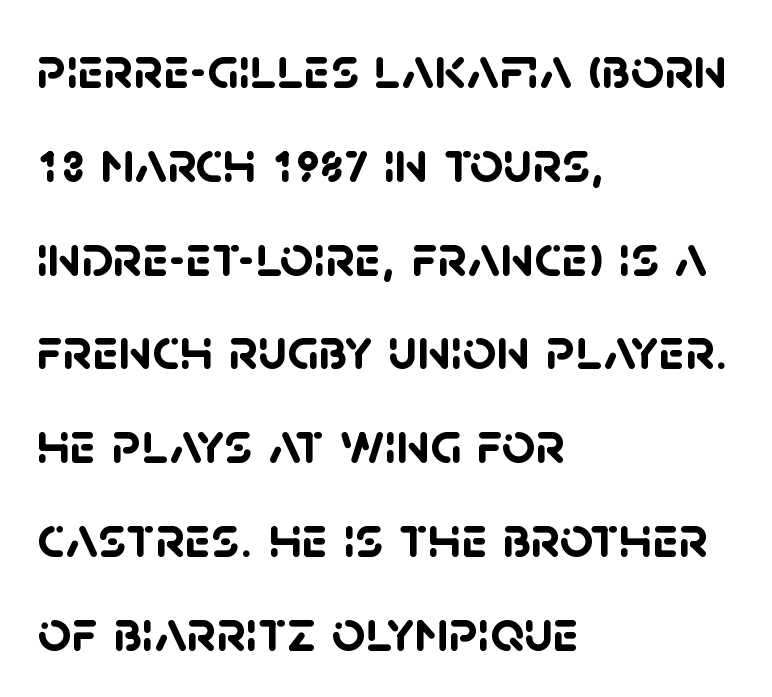
The image shows 59 px semibold sans-serif type; set left-aligned, normal line spacing (1.59x), normal letter spacing, not underlined; low stroke contrast and a large x-height.
